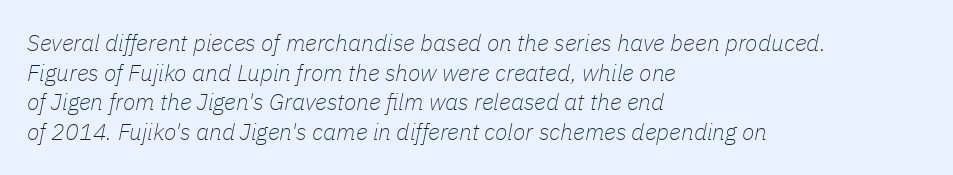
The lines are quadded left. Students, note that the glyphs here touch the page at normal intervals. The rendering uses a moderate line-height, typical for paragraphs. A typesetter would mark this as italic. Has an underline been added? It has not. Stems here are at most as thick as an everyday book face.
